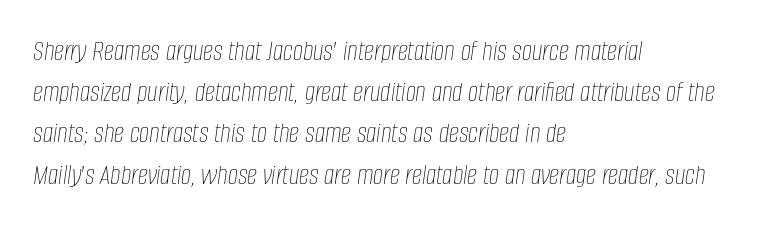
The image shows 29 px thin, condensed type, italic (leaning right); set left-aligned, normal line spacing (1.42x), normal letter spacing, not underlined; low stroke contrast and a large x-height.
